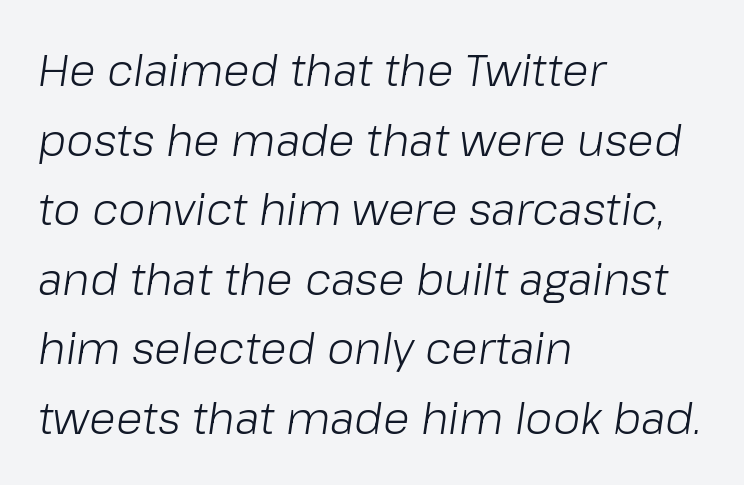
{"italic": "yes", "lean": "right", "slant_degrees": 8, "bold": "no", "weight": "light", "width": "normal", "stroke_contrast": "low", "x_height": "medium", "monospaced": "no", "underline": "no", "align": "left", "line_spacing": "normal", "line_spacing_ratio": 1.58, "letter_spacing": "normal", "letter_spacing_em": 0.0, "glyph_px": 44}
